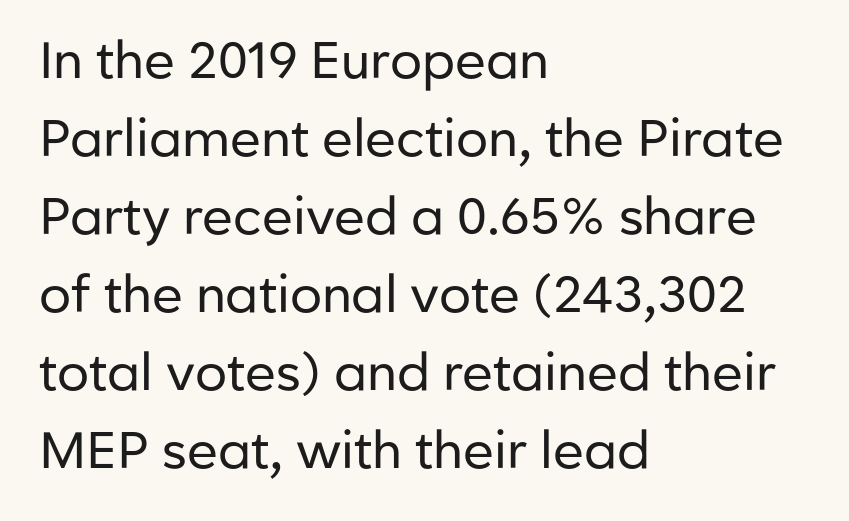
Stems and bowls with no extra thickness — not bold. Underline: absent. Where is the straight margin? On the left. The text was rendered using a sans face with plain stroke endings. Upright lettering throughout.
